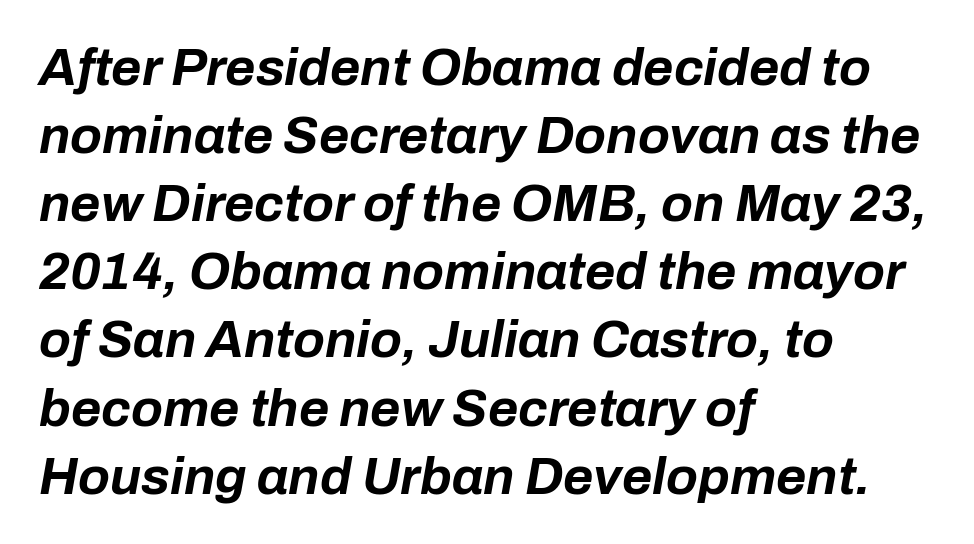
{"italic": "yes", "lean": "right", "slant_degrees": 10, "bold": "yes", "weight": "bold", "width": "normal", "stroke_contrast": "low", "x_height": "medium", "monospaced": "no", "underline": "no", "align": "left", "line_spacing": "normal", "line_spacing_ratio": 1.31, "letter_spacing": "normal", "letter_spacing_em": 0.0, "glyph_px": 52}
